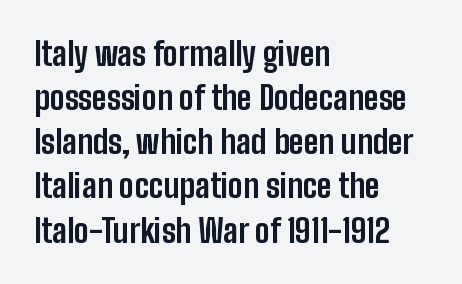
The letters stand straight up with perfectly vertical stems. Descenders hang freely into open space. Grotesque or geometric, the face here clearly has no serifs. Line spacing here is normal. Notice how the passage keeps a crisp vertical edge on the left only. Heavy-handed strokes throughout: this text is bold.
